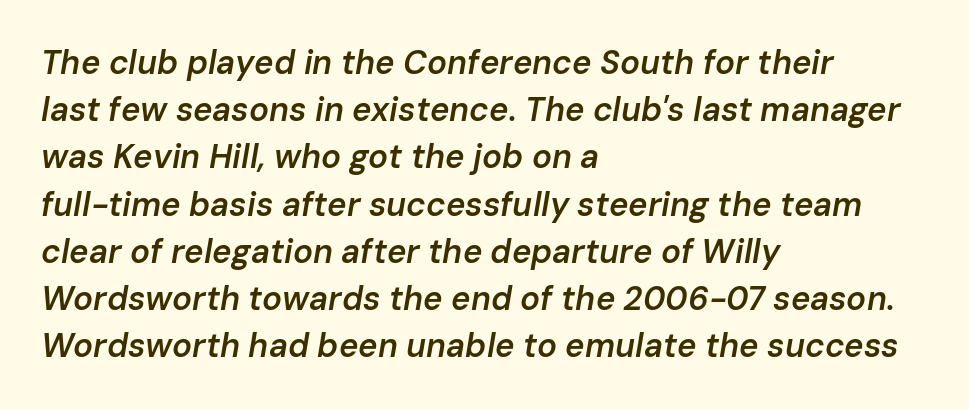
Q: Is the text bold? A: Semi-bold.
Q: Is the text italic (slanted)? A: Yes, it leans right by about 10 degrees.
Q: Is the text underlined? A: No.
Q: How is the paragraph aligned? A: Left-aligned.
Q: Is the spacing between letters normal or unusually wide? A: Normal.
Q: Is the spacing between lines tight, normal or loose? A: Normal.
Q: Width (condensed, normal, or wide)? A: Normal.
Q: Stroke contrast? A: Low.
Q: x-height? A: Medium.
Q: Monospaced? A: No.
